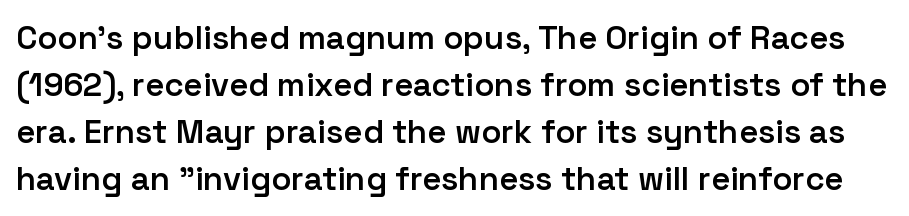
The image shows 33 px semibold sans-serif type, upright; set normal line spacing (1.42x), normal letter spacing, not underlined; low stroke contrast and a medium x-height.
